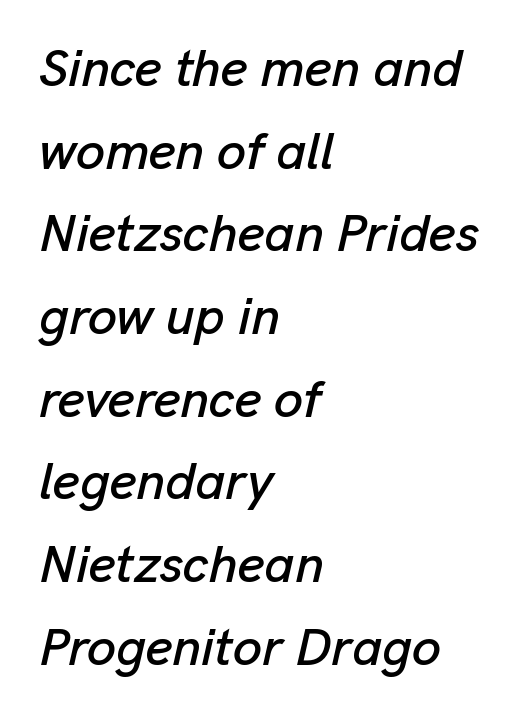
{"italic": "yes", "lean": "right", "slant_degrees": 13, "width": "normal", "stroke_contrast": "low", "x_height": "medium", "monospaced": "no", "underline": "no", "align": "left", "line_spacing": "normal", "line_spacing_ratio": 1.59, "letter_spacing": "normal", "letter_spacing_em": 0.0, "glyph_px": 52}
